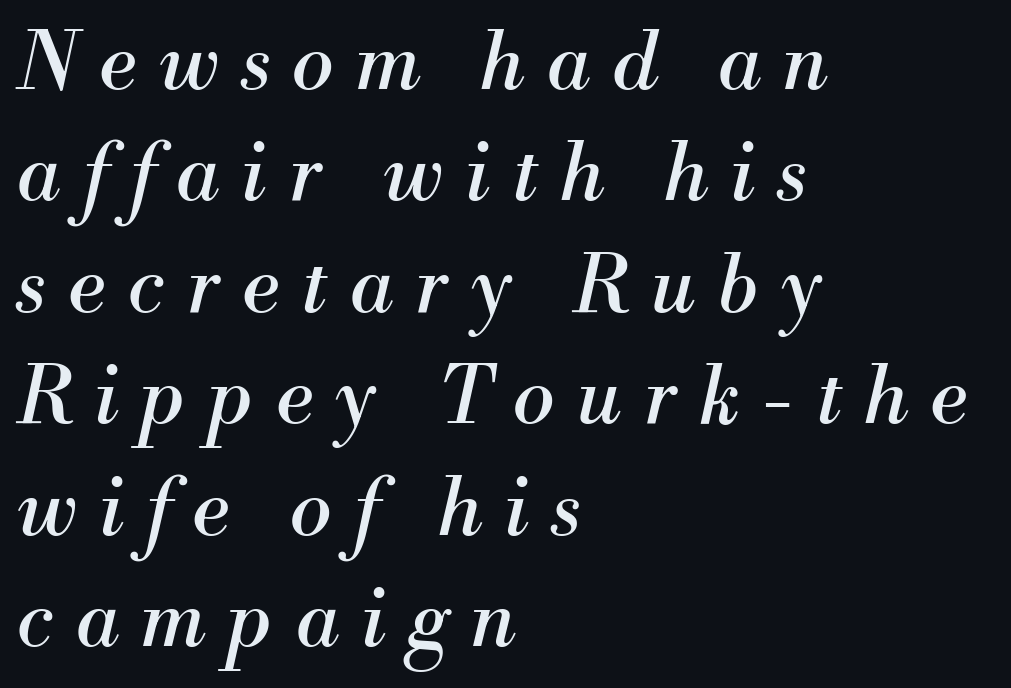
Q: Is the text bold? A: No.
Q: Is the text italic (slanted)? A: Yes, it leans right by about 13 degrees.
Q: Is the typeface a serif or a sans-serif typeface? A: Serif.
Q: Is the text underlined? A: No.
Q: How is the paragraph aligned? A: Left-aligned.
Q: Is the spacing between letters normal or unusually wide? A: Unusually wide.
Q: Is the spacing between lines tight, normal or loose? A: Normal.
Q: Width (condensed, normal, or wide)? A: Normal.
Q: Stroke contrast? A: Medium.
Q: x-height? A: Small.
Q: Monospaced? A: No.
